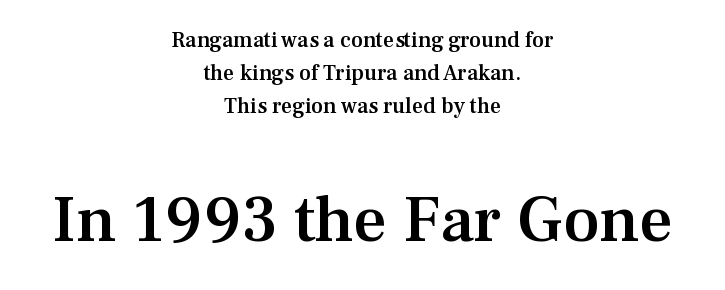
The image shows 66 px semibold serif type, upright; set centered, normal line spacing (1.51x), normal letter spacing, not underlined; the second (bottom) block is 3.0x larger; medium stroke contrast and a medium x-height.
